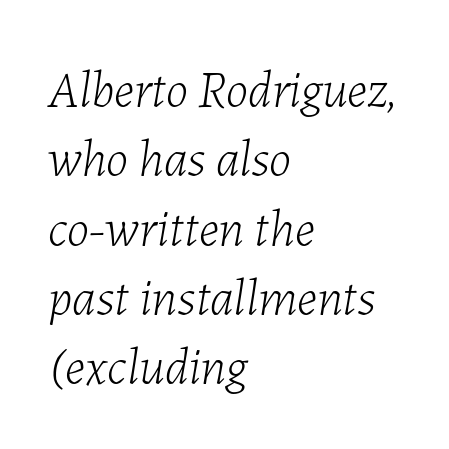
Q: Is the text bold? A: No.
Q: Is the text italic (slanted)? A: Yes, it leans right by about 7 degrees.
Q: Is the text underlined? A: No.
Q: How is the paragraph aligned? A: Left-aligned.
Q: Is the spacing between letters normal or unusually wide? A: Normal.
Q: Is the spacing between lines tight, normal or loose? A: Normal.
Q: Width (condensed, normal, or wide)? A: Normal.
Q: Stroke contrast? A: Low.
Q: x-height? A: Medium.
Q: Monospaced? A: No.
